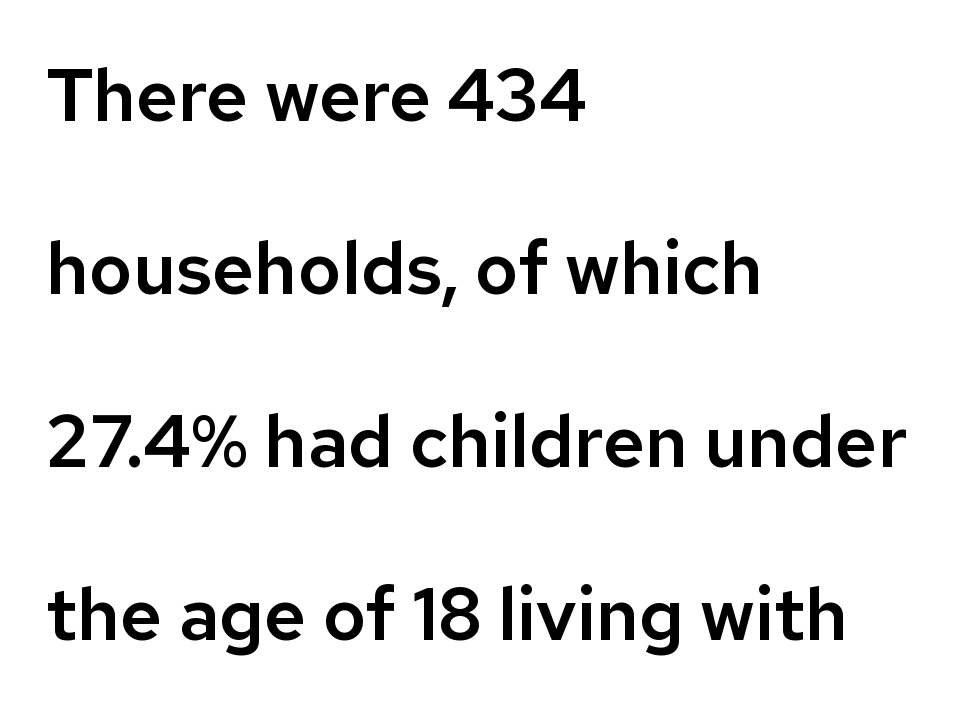
This sample has the flowing, uneven cadence of proportional lettering. Words float on clear page, feet unadorned. Is the block centered? No — it sits flush against the left margin. Tall strokes in this sample are plumb rather than angled. Classification — sans serif.
